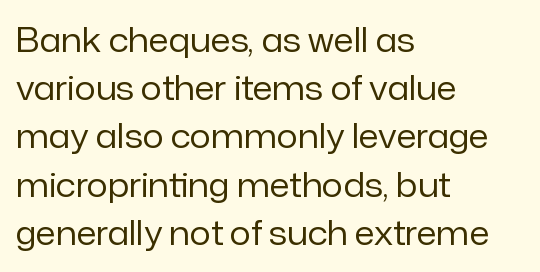
Q: Is the text bold? A: No.
Q: Is the text italic (slanted)? A: No, it is upright.
Q: Is the typeface a serif or a sans-serif typeface? A: Sans-serif.
Q: Is the text underlined? A: No.
Q: How is the paragraph aligned? A: Left-aligned.
Q: Is the spacing between letters normal or unusually wide? A: Normal.
Q: Is the spacing between lines tight, normal or loose? A: Normal.
Q: Width (condensed, normal, or wide)? A: Normal.
Q: Stroke contrast? A: Low.
Q: x-height? A: Medium.
Q: Monospaced? A: No.
